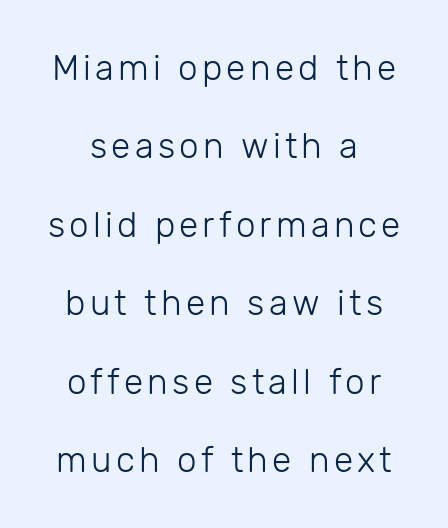
The image shows 35 px light sans-serif type, upright; set loose line spacing (2.24x), not underlined; low stroke contrast and a medium x-height.
